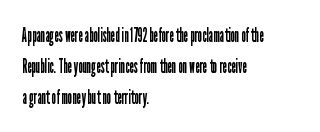
The image shows 20 px text type, upright; set left-aligned, normal line spacing (1.56x), normal letter spacing, not underlined.
